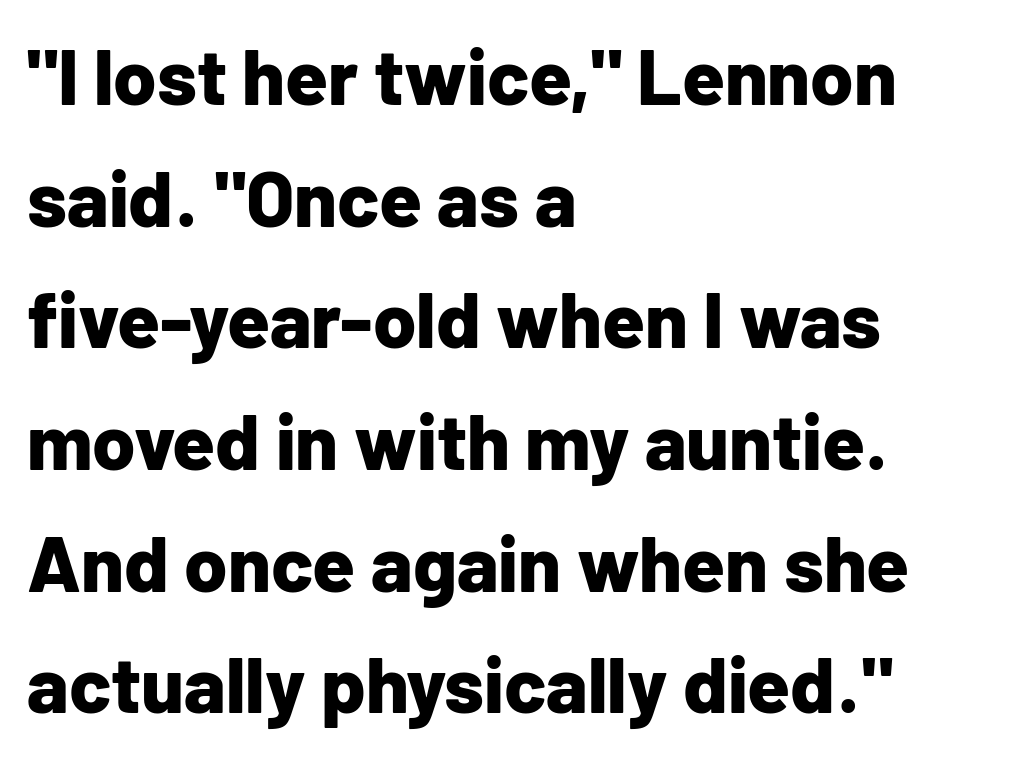
These lines sit exactly where default settings would place them. Check where the strokes stop: nothing finishes them off — pure sans. The words here are not underlined. Every stem runs plumb, perpendicular to the baseline. Looks like regular typesetting: each glyph gets only the width it needs. Teacher's note: observe the even left margin — that is flush-left alignment.
